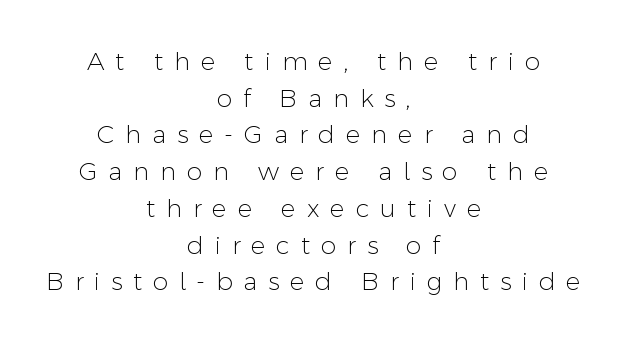
The image shows 25 px text type, upright; set centered, normal line spacing (1.47x), unusually wide letter spacing (+0.43 em), not underlined.
